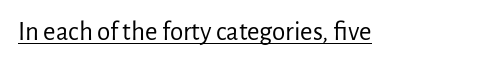
Vertical stems look standard width or narrower in stroke. This sample carries an underscore along the baseline area. Notice how the stems are strictly vertical — no italics here. Spacing between characters is what you'd get straight out of the box.
